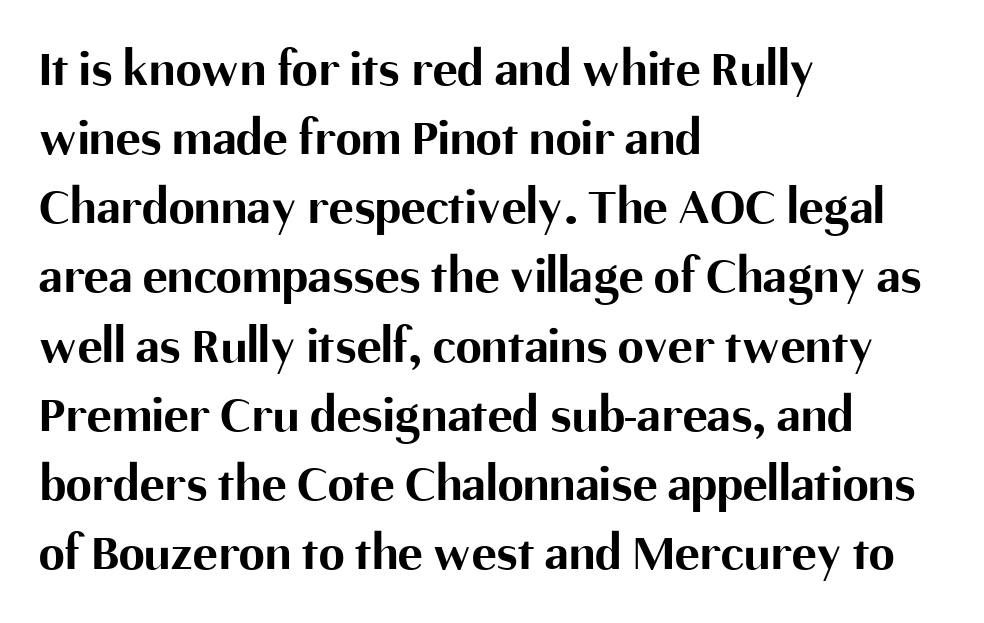
The line-height multiplier appears to be the usual default. How are the letters spaced? Ordinarily, with no added tracking. Stroke terminals: plain, sans-serif. Quick note: underline off. Spacing verdict: proportional, widths tailored to each character.
